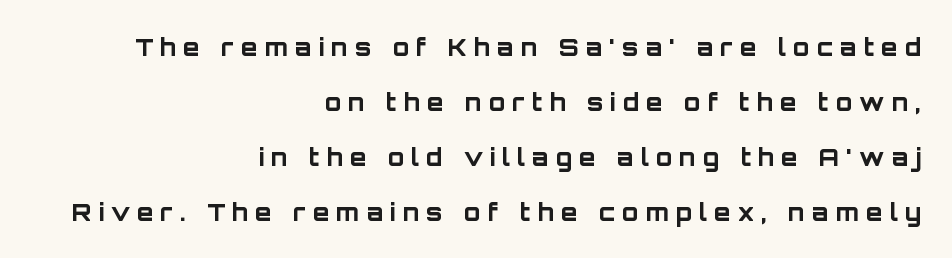
{"italic": "no", "bold": "yes", "underline": "no", "align": "right", "line_spacing": "loose", "line_spacing_ratio": 2.29, "letter_spacing": "wide", "letter_spacing_em": 0.29, "glyph_px": 24}
